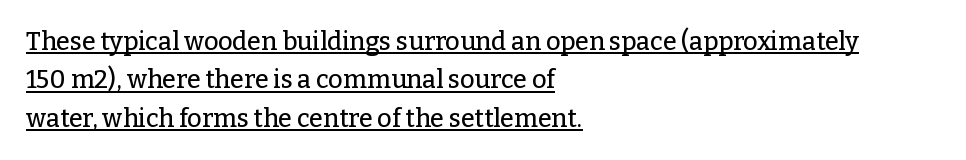
The image shows 25 px text type, upright; set left-aligned, normal line spacing (1.54x), normal letter spacing, underlined.
